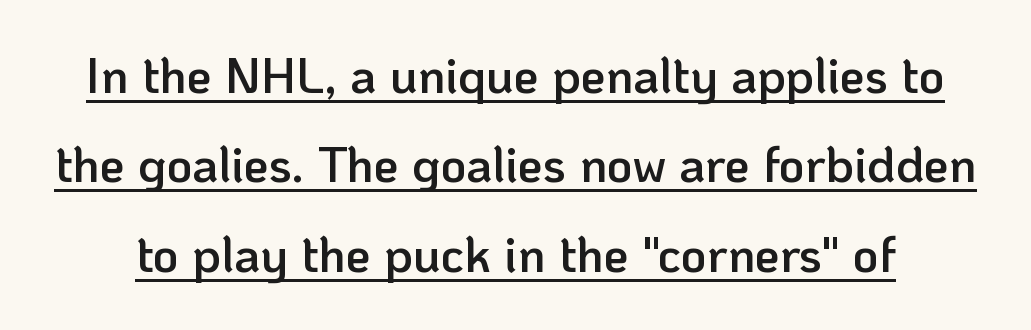
The image shows 50 px semibold sans-serif type, upright; set line spacing 1.79x, normal letter spacing, underlined; low stroke contrast and a medium x-height.
